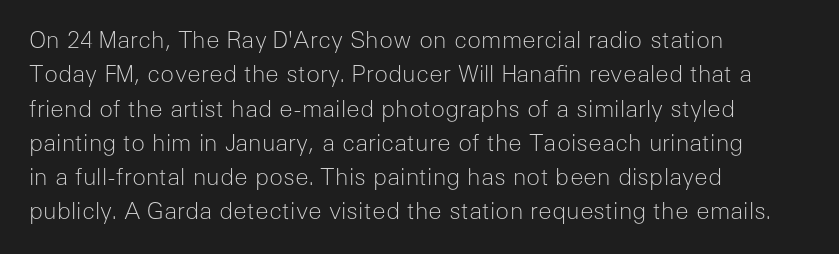
The image shows 23 px text type, upright; set left-aligned, normal line spacing (1.49x), normal letter spacing, not underlined.
